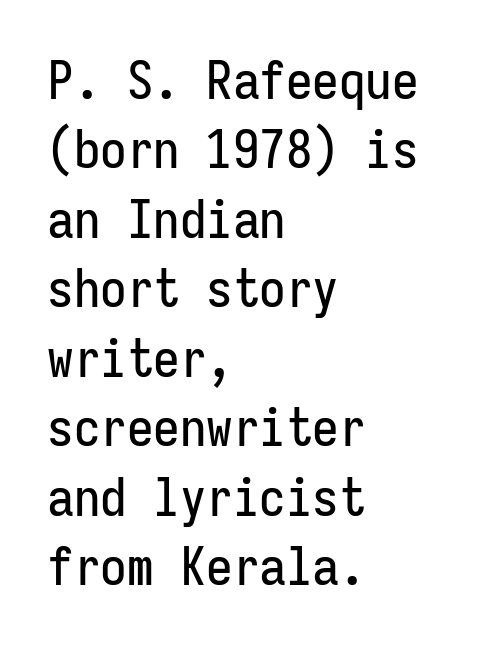
The typography opts for an upright posture over an oblique one. If you measured baseline to baseline, you'd find a middling distance. Font category for this specimen: sans-serif. You could call the tracking neutral — neither tight nor loose. Fixed-width glyphs throughout — classic coding-font behaviour.
